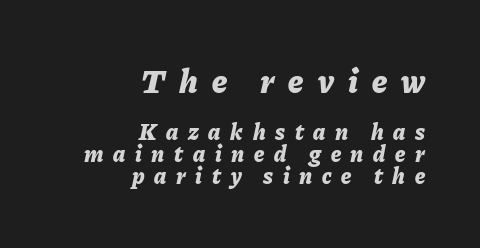
The image shows 34 px bold type, italic (leaning right); set right-aligned, tight line spacing (0.95x), unusually wide letter spacing (+0.42 em), not underlined; the first (top) block is 1.48x larger; low stroke contrast and a medium x-height.
